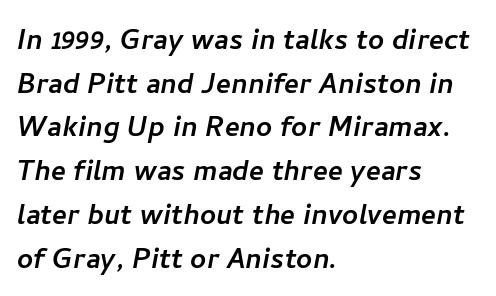
Underlining? Definitely not there. Check where the strokes stop: nothing finishes them off — pure sans. The designer left line spacing at the default. Character widths vary here, with narrow letters taking less room than wide ones. Letter spacing: default. Teacher's note: observe the even left margin — that is flush-left alignment.
